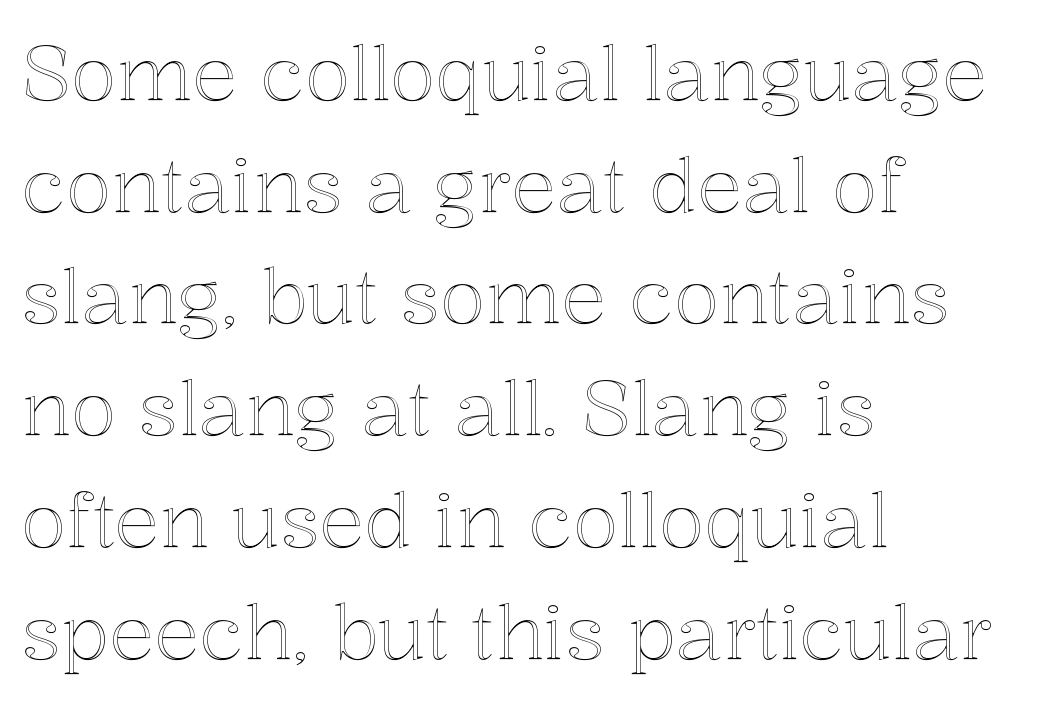
Q: Is the text italic (slanted)? A: No, it is upright.
Q: Is the text underlined? A: No.
Q: How is the paragraph aligned? A: Left-aligned.
Q: Is the spacing between letters normal or unusually wide? A: Normal.
Q: Is the spacing between lines tight, normal or loose? A: Normal.
Q: Width (condensed, normal, or wide)? A: Normal.
Q: x-height? A: Medium.
Q: Monospaced? A: No.
